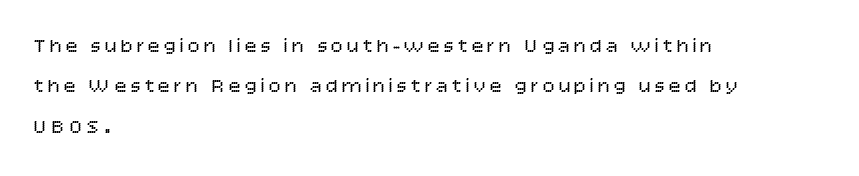
{"italic": "no", "bold": "no", "underline": "no", "align": "left", "line_spacing": "loose", "line_spacing_ratio": 2.02, "glyph_px": 20}
